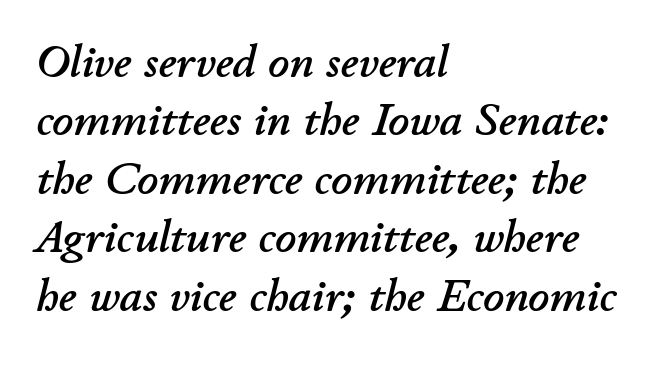
{"italic": "yes", "lean": "right", "slant_degrees": 11, "width": "normal", "stroke_contrast": "low", "x_height": "small", "monospaced": "no", "underline": "no", "align": "left", "line_spacing": "normal", "line_spacing_ratio": 1.27, "letter_spacing": "normal", "letter_spacing_em": 0.0, "glyph_px": 46}
